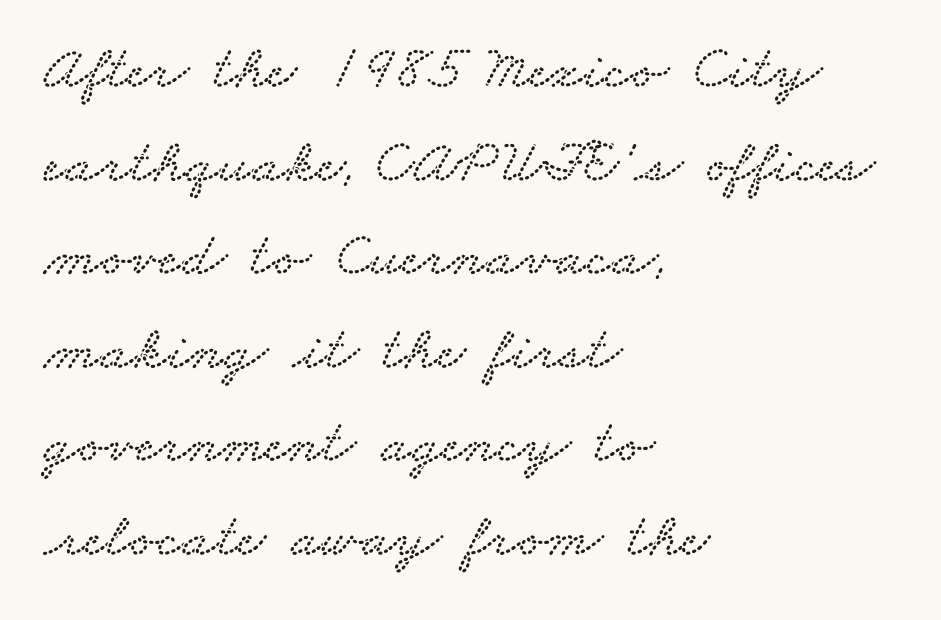
These lines are rendered in a variable-pitch font. Horizontally, the lines are justified to the leading edge only. Descenders are the only things crossing below the line. Honestly, the row spacing looks completely unremarkable. The letters sit at their default tracking, neither squeezed nor spread. Examine the stroke ends and you'll spot serifs.
